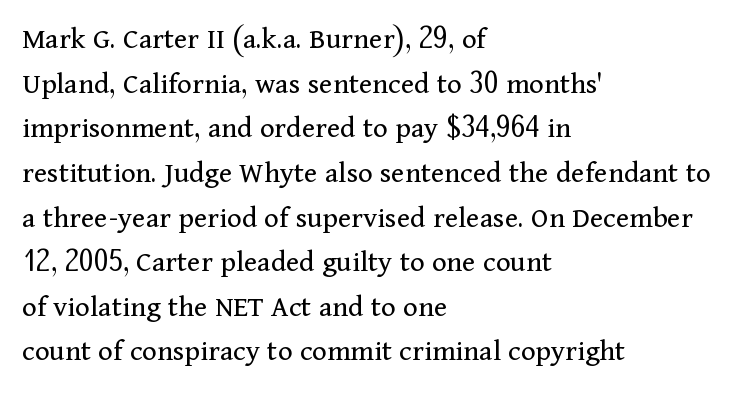
Q: Is the text bold? A: No.
Q: Is the text italic (slanted)? A: No, it is upright.
Q: Is the typeface a serif or a sans-serif typeface? A: Serif.
Q: Is the text underlined? A: No.
Q: How is the paragraph aligned? A: Left-aligned.
Q: Is the spacing between letters normal or unusually wide? A: Normal.
Q: Is the spacing between lines tight, normal or loose? A: Normal.
Q: Width (condensed, normal, or wide)? A: Normal.
Q: Stroke contrast? A: Medium.
Q: x-height? A: Medium.
Q: Monospaced? A: No.
